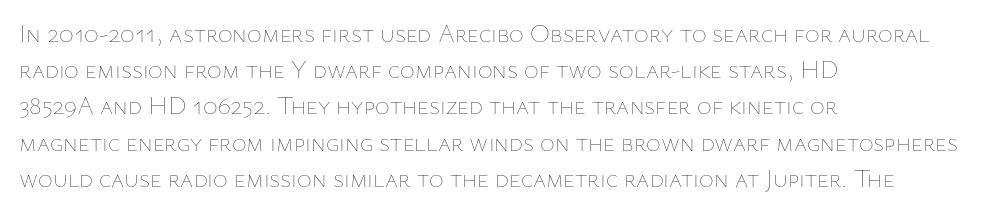
Q: Is the text bold? A: No.
Q: Is the text italic (slanted)? A: No, it is upright.
Q: Is the text underlined? A: No.
Q: How is the paragraph aligned? A: Left-aligned.
Q: Is the spacing between letters normal or unusually wide? A: Normal.
Q: Is the spacing between lines tight, normal or loose? A: Normal.
